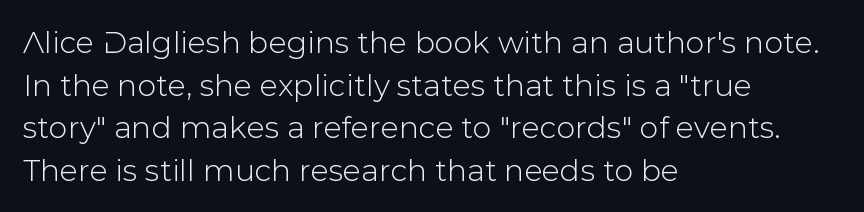
Q: Is the text italic (slanted)? A: No, it is upright.
Q: Is the typeface a serif or a sans-serif typeface? A: Sans-serif.
Q: Is the text underlined? A: No.
Q: How is the paragraph aligned? A: Left-aligned.
Q: Is the spacing between letters normal or unusually wide? A: Normal.
Q: Is the spacing between lines tight, normal or loose? A: Normal.
Q: Width (condensed, normal, or wide)? A: Normal.
Q: Stroke contrast? A: Low.
Q: x-height? A: Medium.
Q: Monospaced? A: No.
